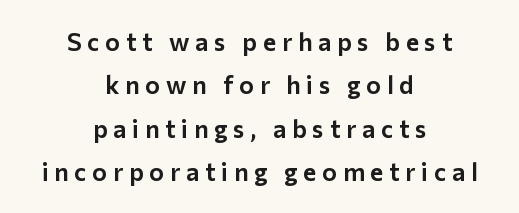
{"italic": "no", "underline": "no", "align": "center", "line_spacing_ratio": 1.74, "letter_spacing": "wide", "letter_spacing_em": 0.23, "glyph_px": 25}
